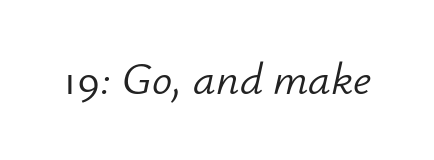
The image shows 45 px light type, italic (leaning right); set normal letter spacing, not underlined; low stroke contrast and a small x-height.
